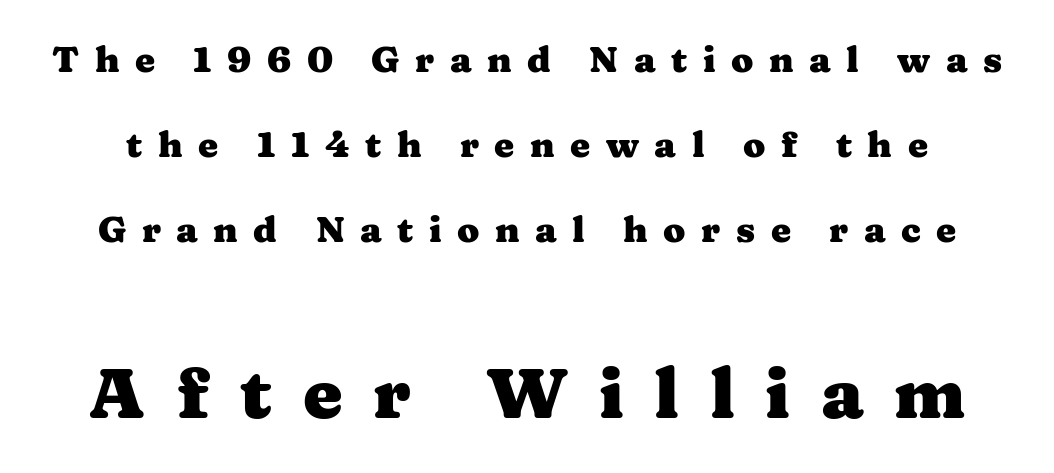
If you measured baseline to baseline, you'd find a long distance. Look at the tracking — it's clearly loosened, letters drifting apart. The specimen omits any rule beneath the text block's lines. On the weight axis this lands at bold, roughly 700.
